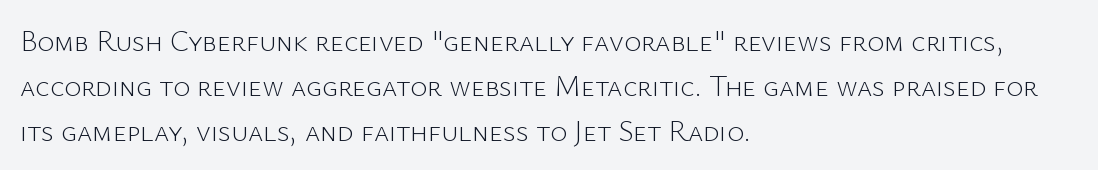
Q: Is the text bold? A: No.
Q: Is the text italic (slanted)? A: No, it is upright.
Q: Is the typeface a serif or a sans-serif typeface? A: Sans-serif.
Q: Is the text underlined? A: No.
Q: How is the paragraph aligned? A: Left-aligned.
Q: Is the spacing between letters normal or unusually wide? A: Normal.
Q: Is the spacing between lines tight, normal or loose? A: Normal.
Q: Width (condensed, normal, or wide)? A: Normal.
Q: Stroke contrast? A: Low.
Q: x-height? A: Medium.
Q: Monospaced? A: No.
